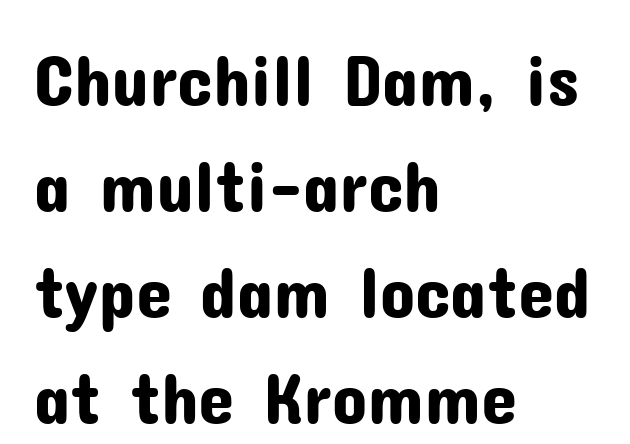
The image shows 73 px sans-serif type, upright; set left-aligned, normal line spacing (1.45x), normal letter spacing, not underlined; low stroke contrast and a medium x-height.
